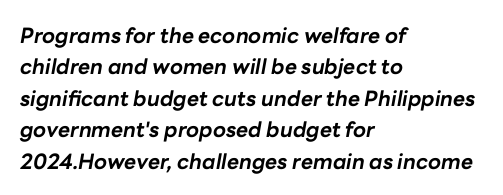
{"italic": "yes", "lean": "right", "slant_degrees": 10, "bold": "yes", "underline": "no", "align": "left", "line_spacing": "normal", "line_spacing_ratio": 1.5, "letter_spacing": "normal", "letter_spacing_em": 0.0, "glyph_px": 21}
